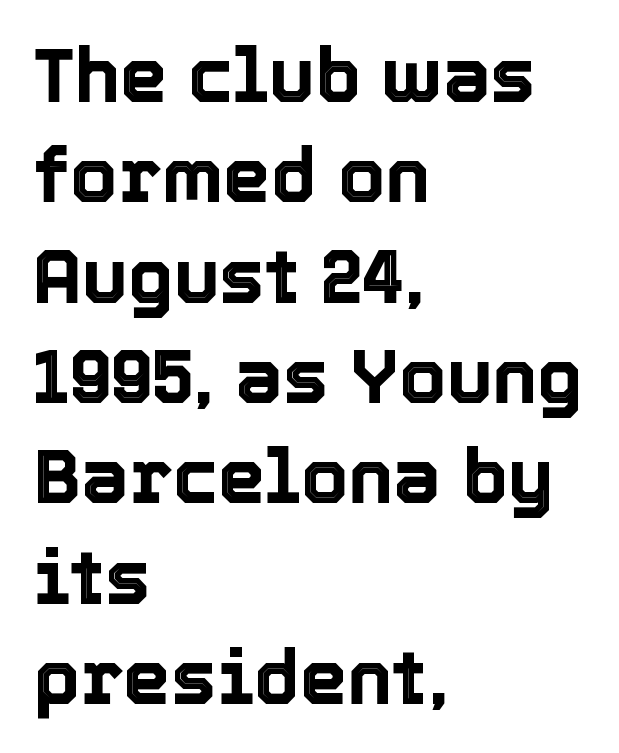
Rendered with straight, roman letterforms. The line-height multiplier appears to be the usual default. Tracking here is standard; glyphs follow each other at the usual distance. Character widths vary here, with narrow letters taking less room than wide ones.
